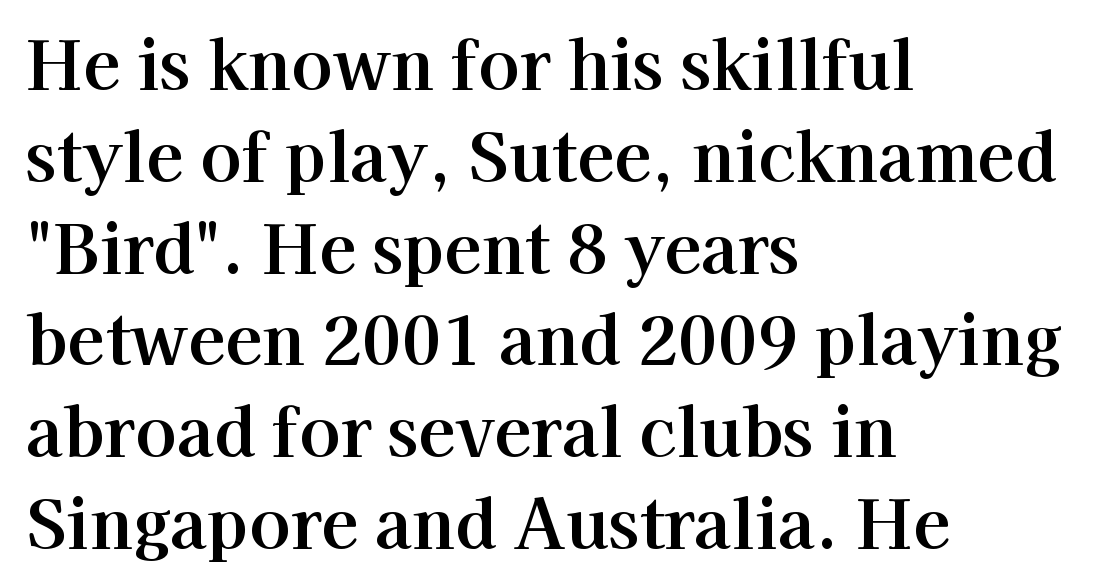
Q: Is the text italic (slanted)? A: No, it is upright.
Q: Is the typeface a serif or a sans-serif typeface? A: Serif.
Q: Is the text underlined? A: No.
Q: How is the paragraph aligned? A: Left-aligned.
Q: Is the spacing between letters normal or unusually wide? A: Normal.
Q: Is the spacing between lines tight, normal or loose? A: Normal.
Q: Width (condensed, normal, or wide)? A: Normal.
Q: Stroke contrast? A: High.
Q: x-height? A: Medium.
Q: Monospaced? A: No.
